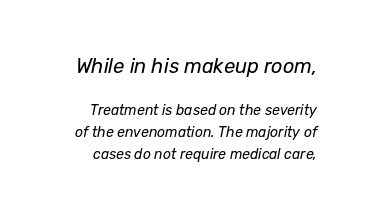
Q: Is the text bold? A: No.
Q: Is the text italic (slanted)? A: Yes, it leans right by about 12 degrees.
Q: Is the text underlined? A: No.
Q: Is the spacing between letters normal or unusually wide? A: Normal.
Q: Is the spacing between lines tight, normal or loose? A: Normal.
Q: Which block of text is set in a larger size, the first (top) or the second (bottom)? A: The first (top) one.
